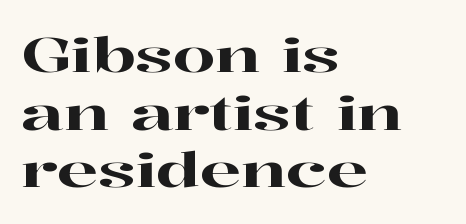
Each letter keeps its own natural width here, so spacing adapts to shape. In terms of posture, this sample is upright. The letters sit at their default tracking, neither squeezed nor spread. The lines in this sample share a left origin and differ only in where they stop. Check under the words: just untouched page. Yep, those are serifs on the letters.
